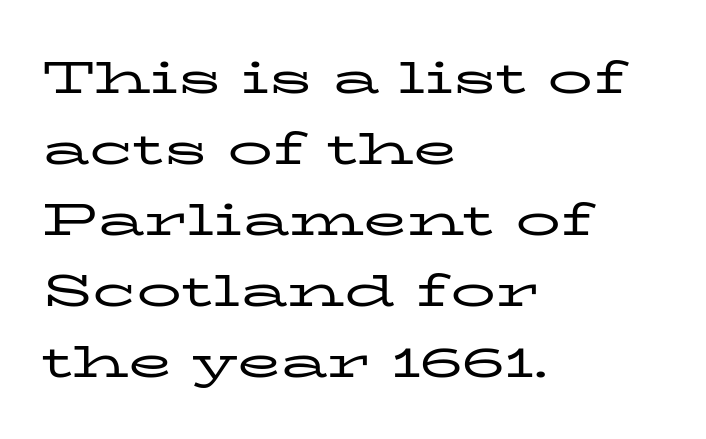
Q: Is the text bold? A: No.
Q: Is the text italic (slanted)? A: No, it is upright.
Q: Is the typeface a serif or a sans-serif typeface? A: Serif.
Q: Is the text underlined? A: No.
Q: How is the paragraph aligned? A: Left-aligned.
Q: Is the spacing between letters normal or unusually wide? A: Normal.
Q: Is the spacing between lines tight, normal or loose? A: Normal.
Q: Width (condensed, normal, or wide)? A: Wide.
Q: Stroke contrast? A: Low.
Q: x-height? A: Medium.
Q: Monospaced? A: No.
